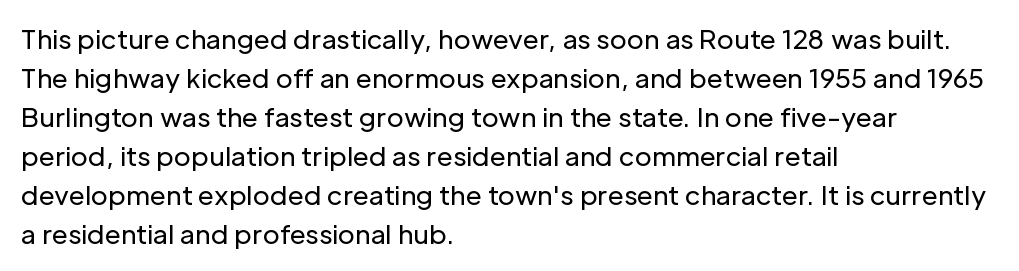
Each new line begins a customary step beneath the previous one. Students, note that the glyphs here touch the page at normal intervals. Letters rest on an invisible, unmarked baseline. Posture: upright roman.
